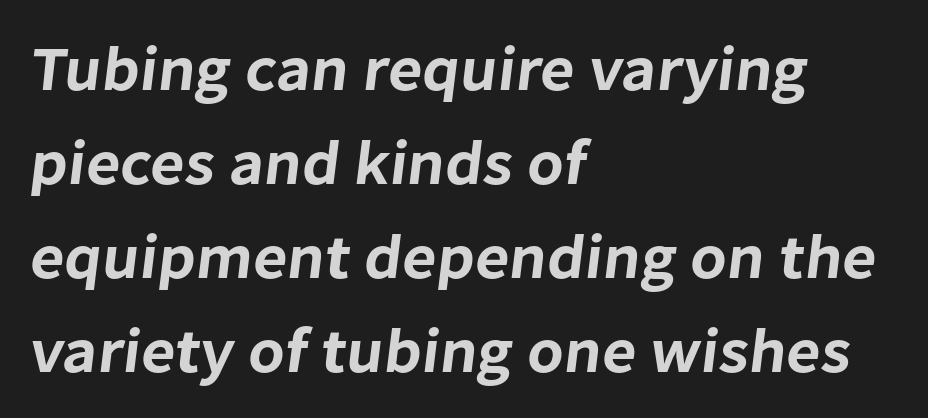
The image shows 63 px sans-serif type; set left-aligned, normal line spacing (1.49x), normal letter spacing, not underlined; low stroke contrast and a medium x-height.
